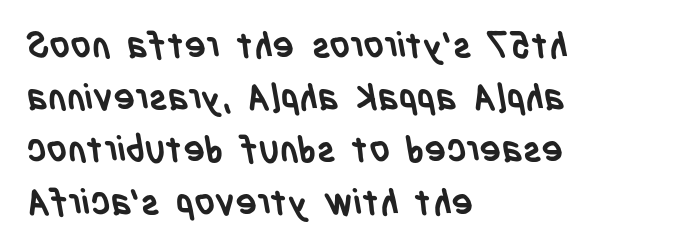
The image shows 36 px semibold, condensed sans-serif type; set left-aligned, normal line spacing (1.45x), normal letter spacing, not underlined; low stroke contrast and a large x-height.
